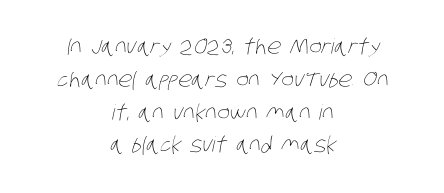
{"bold": "no", "underline": "no", "align": "center", "line_spacing": "normal", "line_spacing_ratio": 1.56, "letter_spacing": "normal", "letter_spacing_em": 0.0, "glyph_px": 21}
